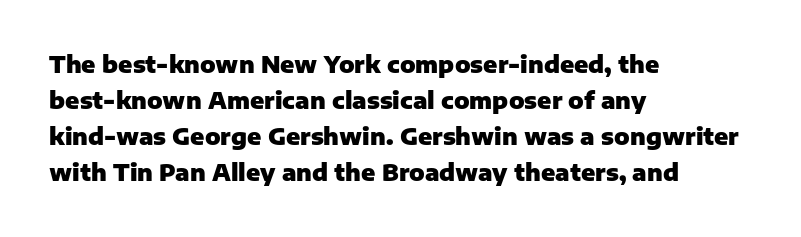
Notice how descenders clear the ascenders below comfortably — that's standard leading. The sample has been set heavy, in full bold. Italic? Not at all — the glyphs are vertical. A bare baseline throughout the passage. The rag falls on the right side of this text block. Inter-character spacing is left at the font's built-in metrics.
